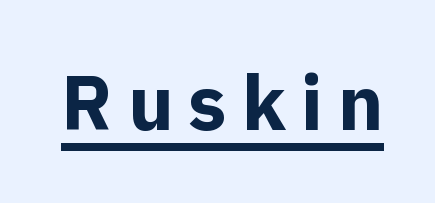
The image shows 76 px bold sans-serif type, upright; set unusually wide letter spacing (+0.2 em), underlined; a medium x-height.
